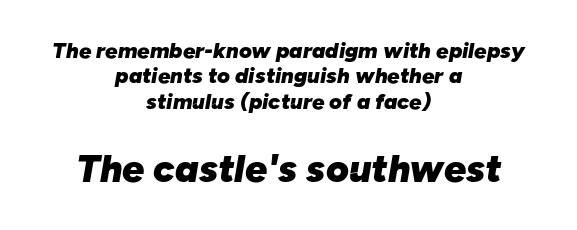
{"italic": "yes", "lean": "right", "slant_degrees": 10, "bold": "yes", "weight": "heavy", "width": "normal", "stroke_contrast": "low", "x_height": "medium", "monospaced": "no", "underline": "no", "align": "center", "line_spacing": "tight", "line_spacing_ratio": 1.15, "letter_spacing": "normal", "letter_spacing_em": 0.0, "larger_block": "second", "size_ratio": 1.77, "glyph_px": 39}
